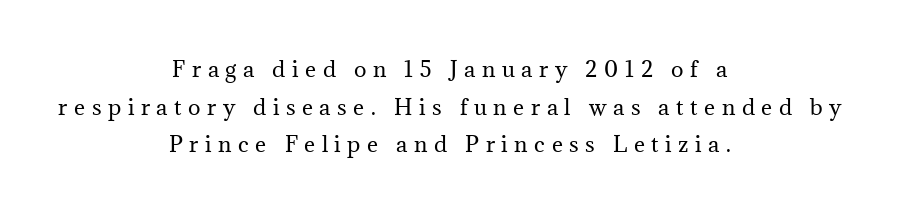
A quiet, ordinary-to-light weight characterises the typeface. Quick note: underline off. The letterforms stand isolated, each surrounded by extra space. Notice how the stems are strictly vertical — no italics here. Line starts and ends both wander, symmetrically.
